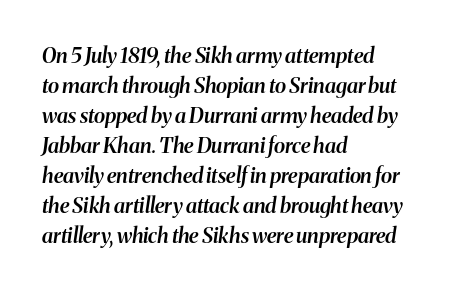
Q: Is the text bold? A: Semi-bold.
Q: Is the text italic (slanted)? A: Yes, it leans right by about 8 degrees.
Q: Is the text underlined? A: No.
Q: How is the paragraph aligned? A: Left-aligned.
Q: Is the spacing between letters normal or unusually wide? A: Normal.
Q: Is the spacing between lines tight, normal or loose? A: Normal.
